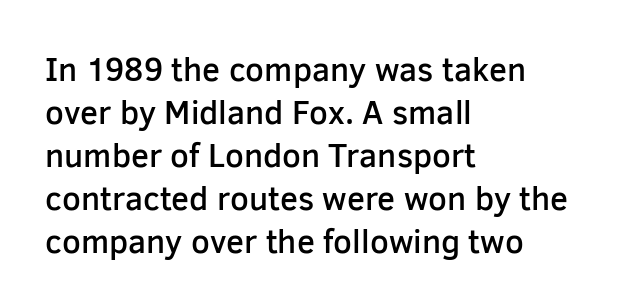
The image shows 33 px semibold sans-serif type, upright; set left-aligned, normal line spacing (1.3x), normal letter spacing, not underlined; low stroke contrast and a medium x-height.
